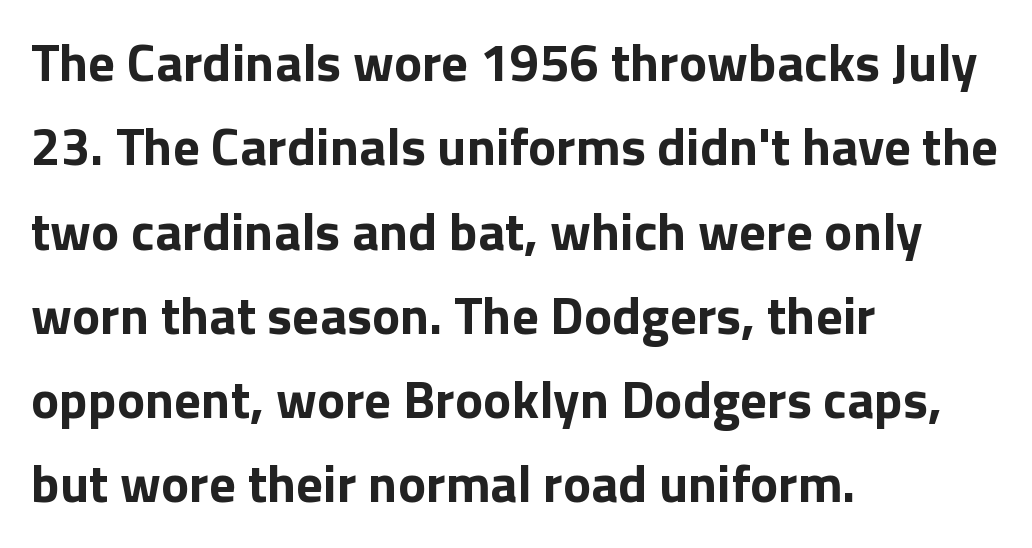
The image shows 53 px bold sans-serif type, upright; set left-aligned, normal line spacing (1.59x), normal letter spacing, not underlined; low stroke contrast and a medium x-height.
